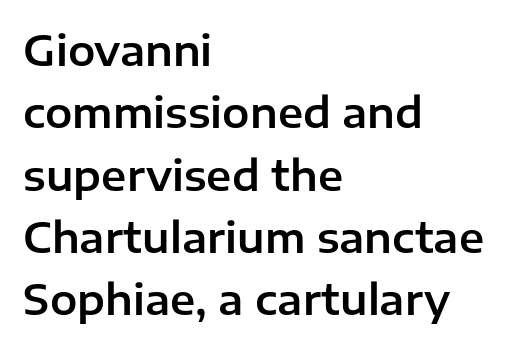
Q: Is the text italic (slanted)? A: No, it is upright.
Q: Is the typeface a serif or a sans-serif typeface? A: Sans-serif.
Q: Is the text underlined? A: No.
Q: How is the paragraph aligned? A: Left-aligned.
Q: Is the spacing between letters normal or unusually wide? A: Normal.
Q: Is the spacing between lines tight, normal or loose? A: Normal.
Q: Width (condensed, normal, or wide)? A: Normal.
Q: Stroke contrast? A: Low.
Q: x-height? A: Medium.
Q: Monospaced? A: No.
